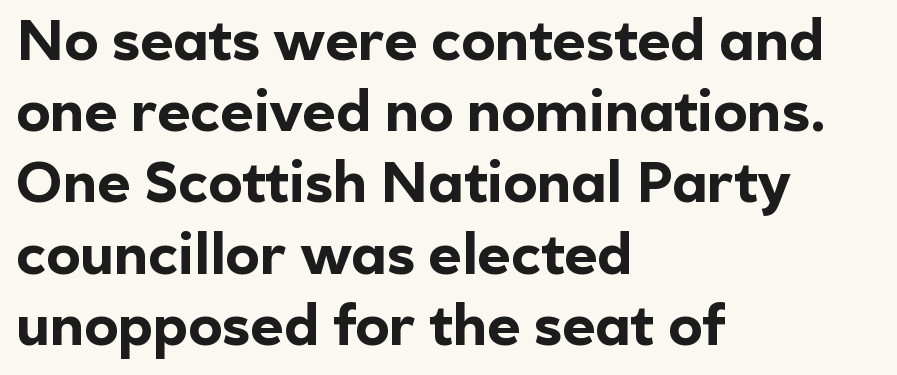
The baseline area is clear. The lettering stays uniformly vertical, giving the passage a roman look. The rendering shows plain stroke endings on the letterforms — a sans-serif design. Default kerning and tracking; the words read as compact shapes. How heavy is the stroke? Heavy — this is a bold. Casual observation: everything's shoved over to the left.
